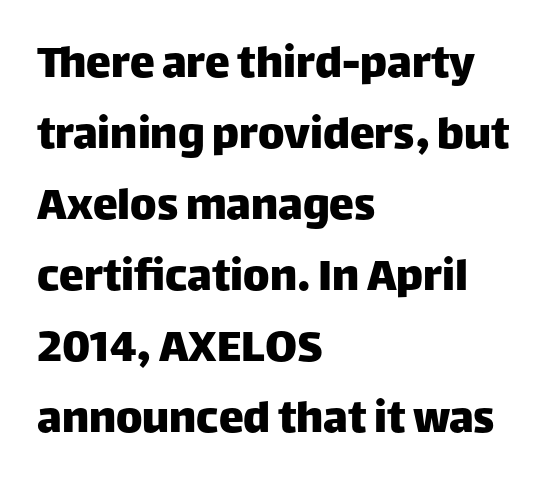
{"serif": "no", "italic": "no", "width": "normal", "stroke_contrast": "low", "x_height": "large", "monospaced": "no", "underline": "no", "align": "left", "line_spacing": "normal", "line_spacing_ratio": 1.42, "letter_spacing": "normal", "letter_spacing_em": 0.0, "glyph_px": 50}
